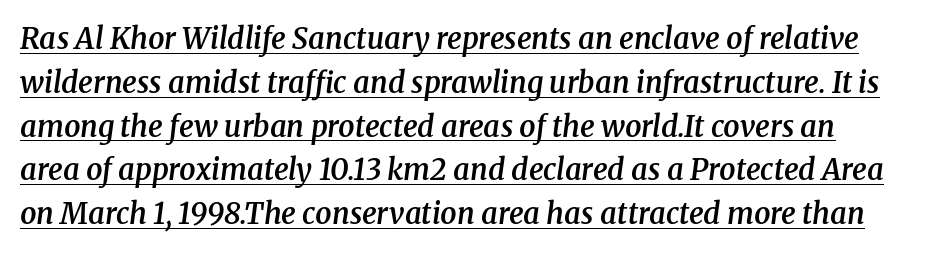
{"serif": "yes", "italic": "yes", "lean": "right", "slant_degrees": 8, "bold": "semi", "weight": "semibold", "width": "normal", "stroke_contrast": "medium", "x_height": "medium", "monospaced": "no", "underline": "yes", "line_spacing": "normal", "line_spacing_ratio": 1.51, "letter_spacing": "normal", "letter_spacing_em": 0.0, "glyph_px": 29}
